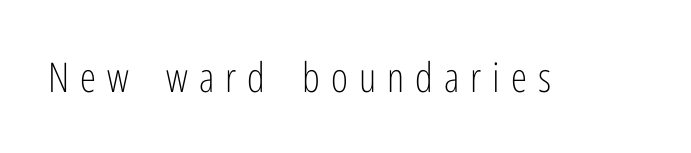
Q: Is the text bold? A: No.
Q: Is the text italic (slanted)? A: No, it is upright.
Q: Is the typeface a serif or a sans-serif typeface? A: Sans-serif.
Q: Is the text underlined? A: No.
Q: Is the spacing between letters normal or unusually wide? A: Unusually wide.
Q: Width (condensed, normal, or wide)? A: Condensed.
Q: Stroke contrast? A: Low.
Q: x-height? A: Medium.
Q: Monospaced? A: No.
